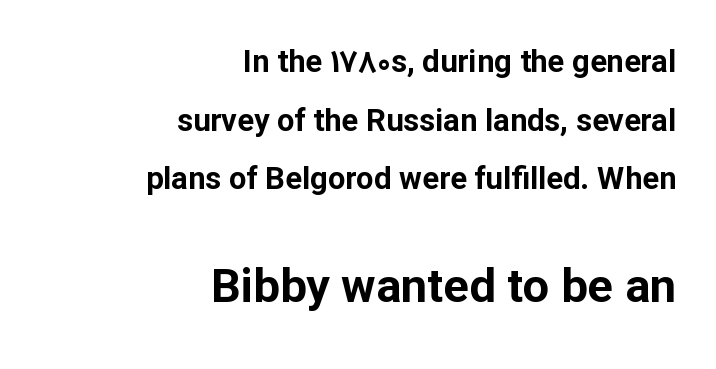
{"serif": "no", "italic": "no", "bold": "yes", "weight": "bold", "width": "normal", "stroke_contrast": "low", "x_height": "medium", "monospaced": "no", "underline": "no", "align": "right", "line_spacing_ratio": 1.89, "letter_spacing": "normal", "letter_spacing_em": 0.0, "larger_block": "second", "size_ratio": 1.52, "glyph_px": 47}
